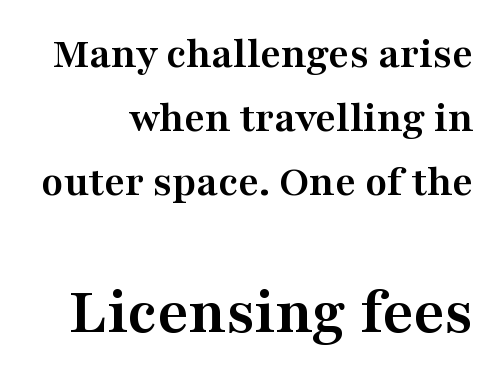
The passage shown is emphatically bold. Size contrast runs from small at the top to large at the bottom. Whoever set this chose a conventional vertical rhythm. Note the varied advance widths — an 'i' is clearly narrower than an 'm'. In terms of letterspacing, this is plain default setting.
